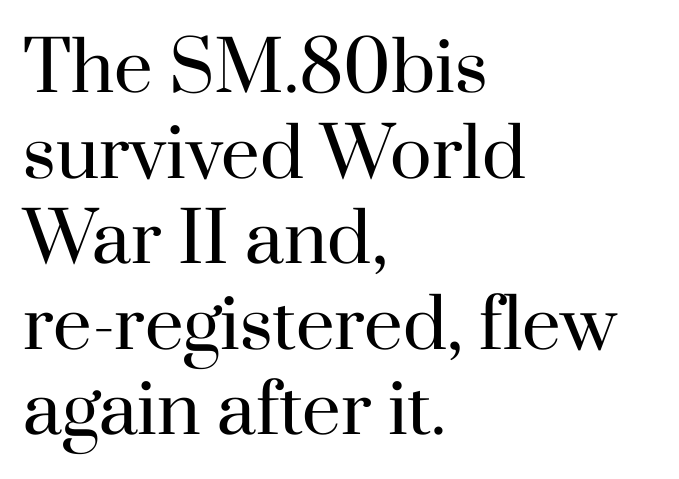
The image shows 69 px regular-weight serif type, upright; set left-aligned, line spacing 1.24x, normal letter spacing, not underlined; high stroke contrast and a small x-height.
